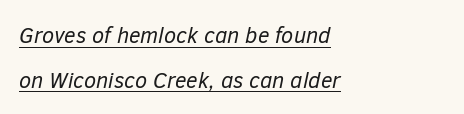
Q: Is the text bold? A: No.
Q: Is the text italic (slanted)? A: Yes, it leans right by about 12 degrees.
Q: Is the text underlined? A: Yes.
Q: How is the paragraph aligned? A: Left-aligned.
Q: Is the spacing between letters normal or unusually wide? A: Normal.
Q: Is the spacing between lines tight, normal or loose? A: Loose.
